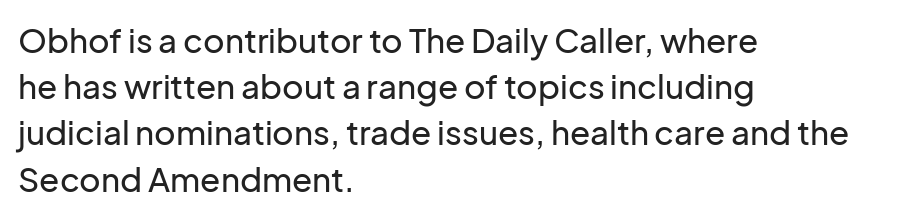
No extra tracking has been applied to these lines. Each letter keeps its own natural width here, so spacing adapts to shape. It's the straight-up-and-down kind of type. Each new line begins a customary step beneath the previous one. Has an underline been added? It has not. Is the block centered? No — it sits flush against the left margin.
